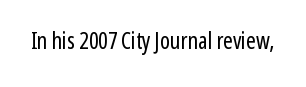
The image shows 23 px text type, upright; set normal letter spacing, not underlined.
